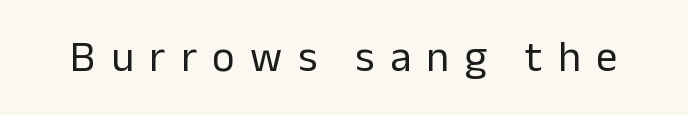
The image shows 43 px regular-weight sans-serif type, upright; set unusually wide letter spacing (+0.36 em), not underlined; low stroke contrast and a medium x-height.
